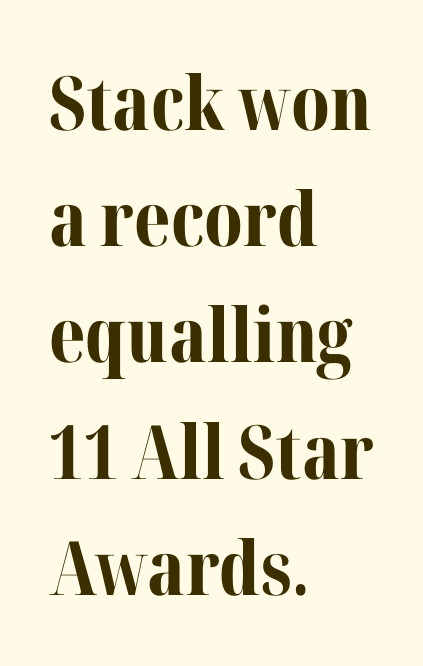
When letters stand straight like this, we call the style roman or upright. The words here are not underlined. You could call the tracking neutral — neither tight nor loose. How would I describe the line gaps? Plain and ordinary. Thick stems and heavy bowls — unmistakably bold. I'd call this a serif setting — the letters wear small feet.
